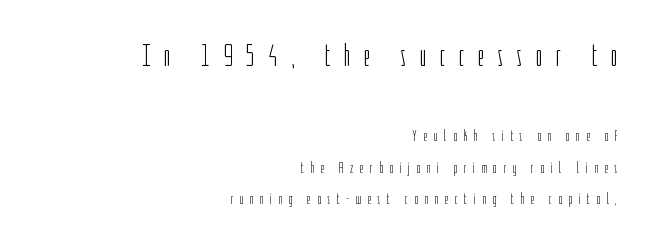
If you squint, the top block still reads clearly — it's the larger of the two. The specimen reads as upright at a glance. Compared with typical paragraphs, the rows here are farther apart. You could not count columns in this text — the font is proportionally spaced. Caption: expanded tracking, letters set apart. The words here are not underlined.
